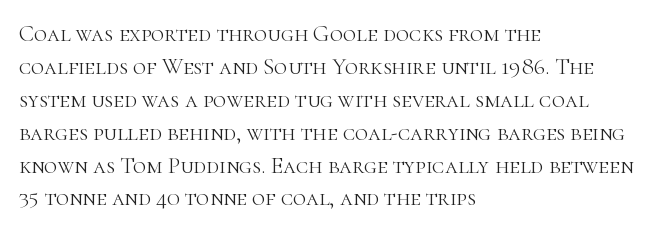
The image shows 23 px text type, upright; set left-aligned, normal line spacing (1.43x), normal letter spacing, not underlined.
